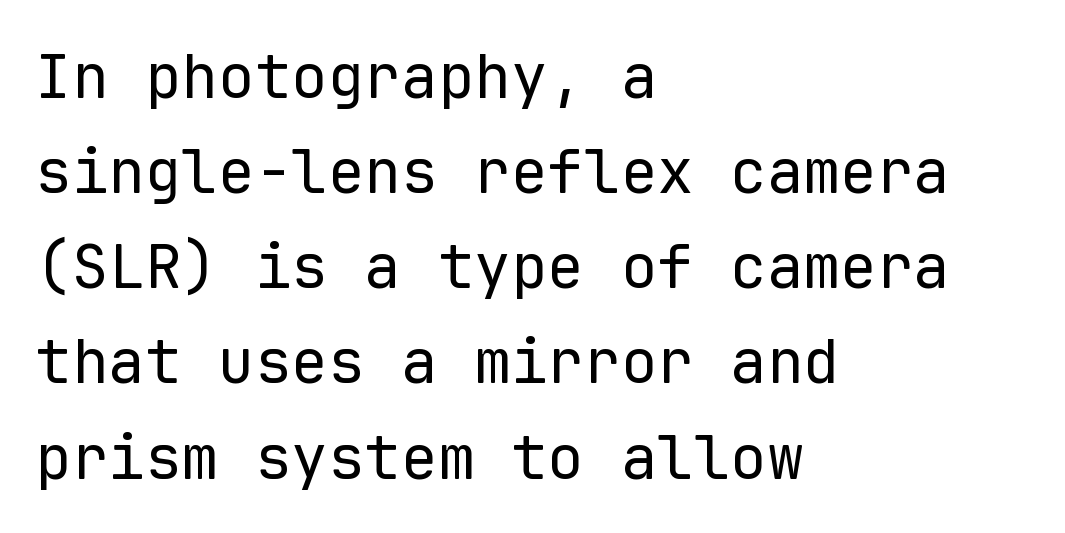
Q: Is the text bold? A: No.
Q: Is the text italic (slanted)? A: No, it is upright.
Q: Is the typeface a serif or a sans-serif typeface? A: Sans-serif.
Q: Is the text underlined? A: No.
Q: How is the paragraph aligned? A: Left-aligned.
Q: Is the spacing between letters normal or unusually wide? A: Normal.
Q: Is the spacing between lines tight, normal or loose? A: Normal.
Q: Width (condensed, normal, or wide)? A: Normal.
Q: Stroke contrast? A: Low.
Q: x-height? A: Medium.
Q: Monospaced? A: Yes.
